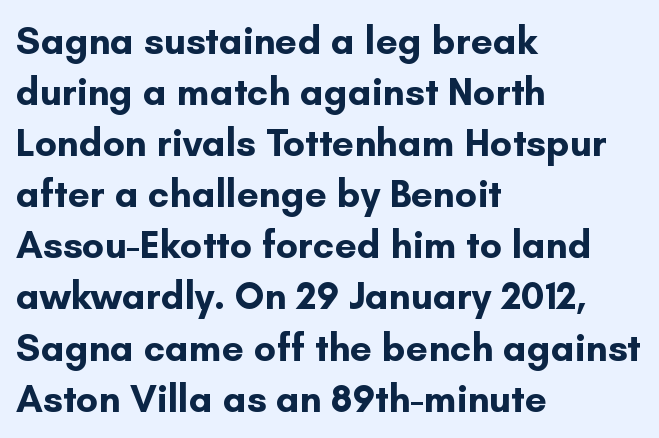
{"serif": "no", "italic": "no", "bold": "yes", "weight": "bold", "width": "normal", "stroke_contrast": "low", "x_height": "small", "monospaced": "no", "underline": "no", "align": "left", "line_spacing": "normal", "line_spacing_ratio": 1.31, "letter_spacing": "normal", "letter_spacing_em": 0.0, "glyph_px": 39}
